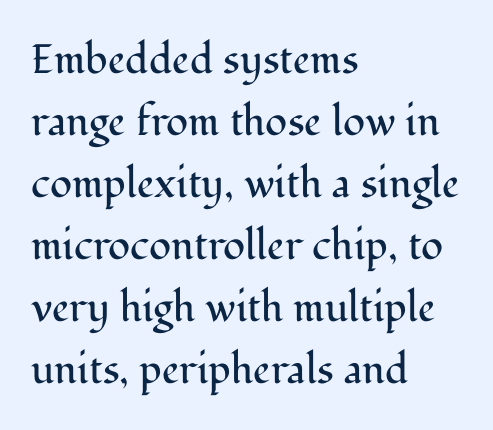
{"serif": "yes", "italic": "no", "bold": "no", "weight": "regular", "width": "normal", "stroke_contrast": "medium", "x_height": "medium", "monospaced": "no", "underline": "no", "align": "left", "line_spacing": "normal", "line_spacing_ratio": 1.51, "letter_spacing": "normal", "letter_spacing_em": 0.0, "glyph_px": 41}
